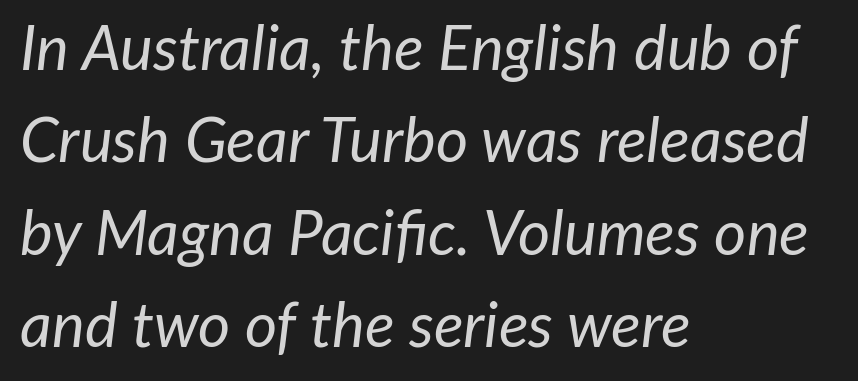
The image shows 62 px regular-weight type, italic (leaning right); set left-aligned, normal line spacing (1.49x), normal letter spacing, not underlined; low stroke contrast and a medium x-height.
